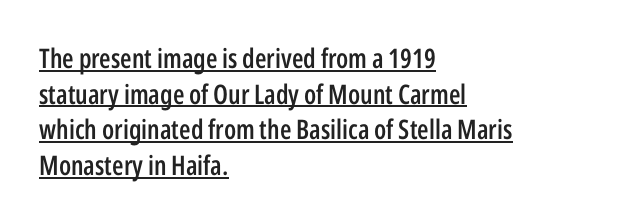
{"italic": "no", "bold": "semi", "underline": "yes", "align": "left", "line_spacing": "normal", "line_spacing_ratio": 1.32, "letter_spacing": "normal", "letter_spacing_em": 0.0, "glyph_px": 27}
